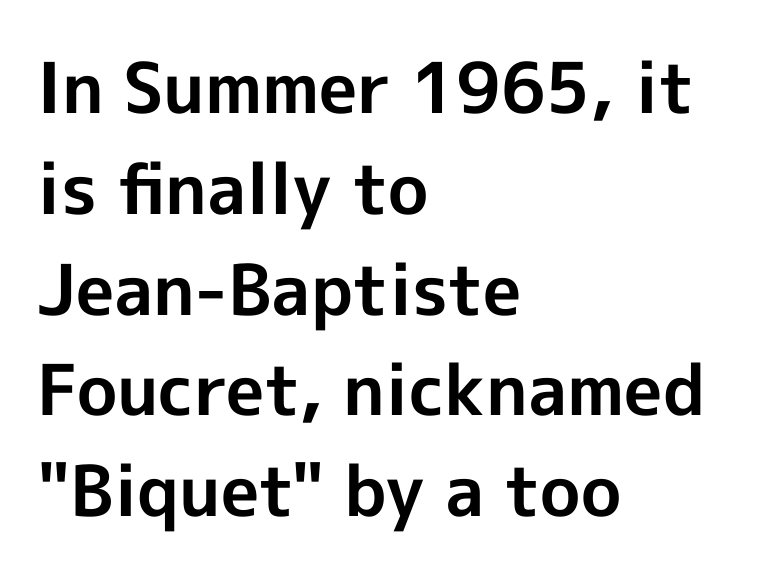
{"serif": "no", "italic": "no", "bold": "yes", "weight": "bold", "width": "normal", "x_height": "medium", "monospaced": "no", "underline": "no", "align": "left", "line_spacing": "normal", "line_spacing_ratio": 1.44, "letter_spacing": "normal", "letter_spacing_em": 0.0, "glyph_px": 70}
